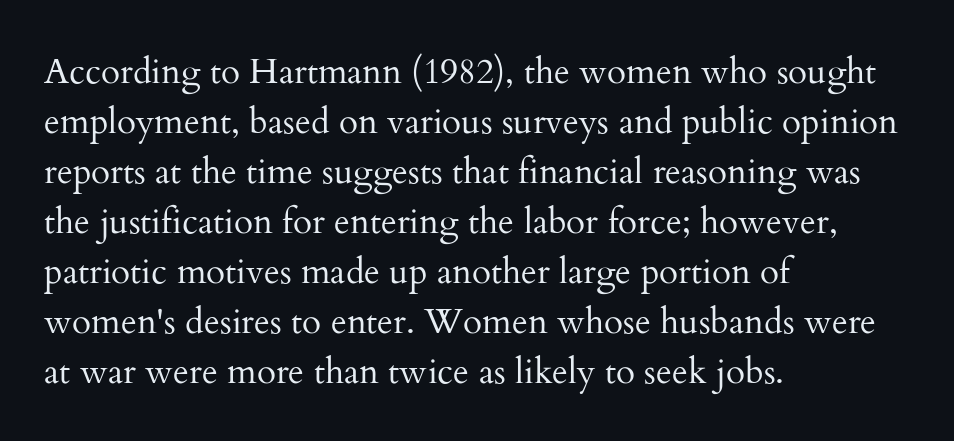
{"serif": "yes", "italic": "no", "bold": "no", "weight": "regular", "width": "normal", "stroke_contrast": "medium", "x_height": "small", "monospaced": "no", "underline": "no", "align": "left", "line_spacing": "normal", "line_spacing_ratio": 1.43, "letter_spacing": "normal", "letter_spacing_em": 0.0, "glyph_px": 35}
